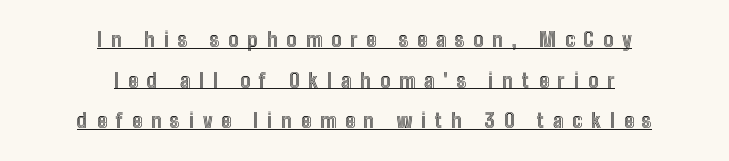
Q: Is the text italic (slanted)? A: No, it is upright.
Q: Is the text underlined? A: Yes.
Q: How is the paragraph aligned? A: Centered.
Q: Is the spacing between letters normal or unusually wide? A: Unusually wide.
Q: Is the spacing between lines tight, normal or loose? A: Loose.
